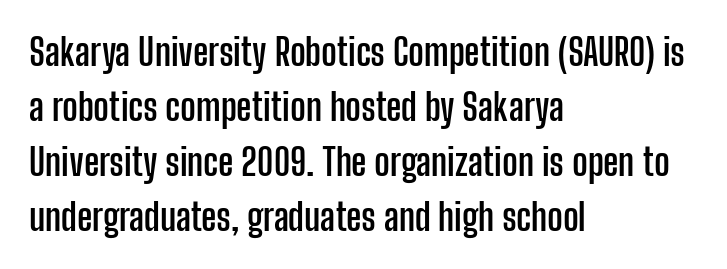
The image shows 37 px semibold, condensed sans-serif type, upright; set left-aligned, normal line spacing (1.49x), normal letter spacing, not underlined; low stroke contrast and a medium x-height.
